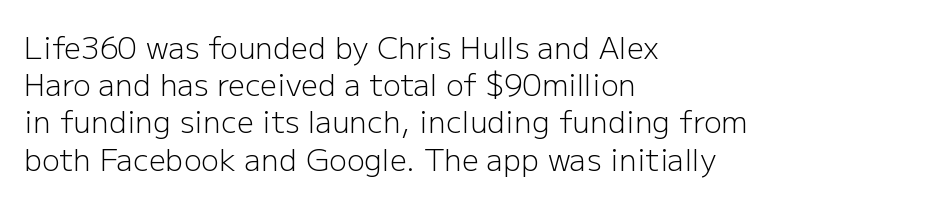
{"serif": "no", "italic": "no", "bold": "no", "weight": "light", "width": "normal", "stroke_contrast": "low", "x_height": "medium", "monospaced": "no", "underline": "no", "align": "left", "line_spacing_ratio": 1.24, "letter_spacing": "normal", "letter_spacing_em": 0.0, "glyph_px": 30}
